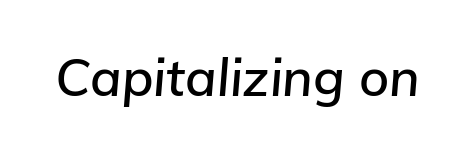
Q: Is the text italic (slanted)? A: Yes, it leans right by about 5 degrees.
Q: Is the text underlined? A: No.
Q: Is the spacing between letters normal or unusually wide? A: Normal.
Q: Width (condensed, normal, or wide)? A: Normal.
Q: Stroke contrast? A: Low.
Q: x-height? A: Medium.
Q: Monospaced? A: No.
